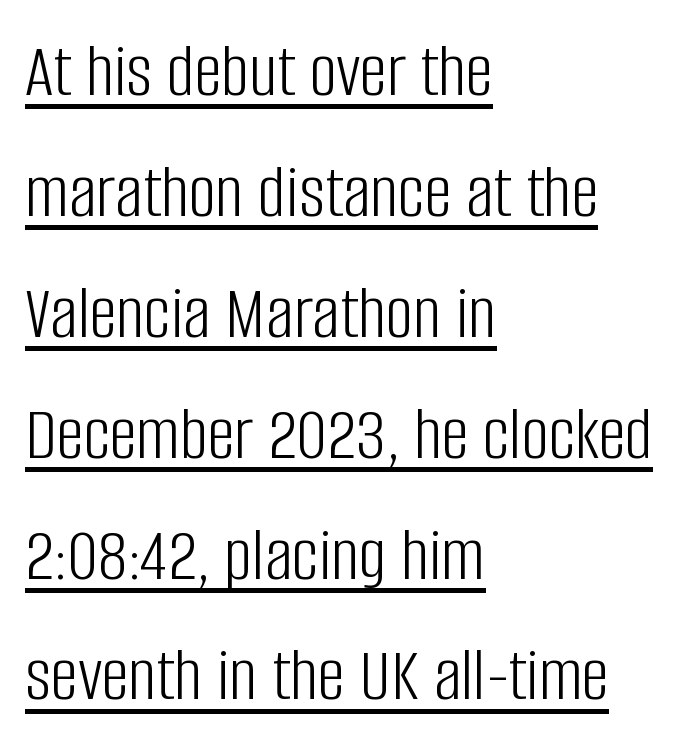
Q: Is the text bold? A: No.
Q: Is the text italic (slanted)? A: No, it is upright.
Q: Is the typeface a serif or a sans-serif typeface? A: Sans-serif.
Q: Is the text underlined? A: Yes.
Q: How is the paragraph aligned? A: Left-aligned.
Q: Is the spacing between letters normal or unusually wide? A: Normal.
Q: Is the spacing between lines tight, normal or loose? A: Normal.
Q: Width (condensed, normal, or wide)? A: Condensed.
Q: Stroke contrast? A: Low.
Q: x-height? A: Large.
Q: Monospaced? A: No.
